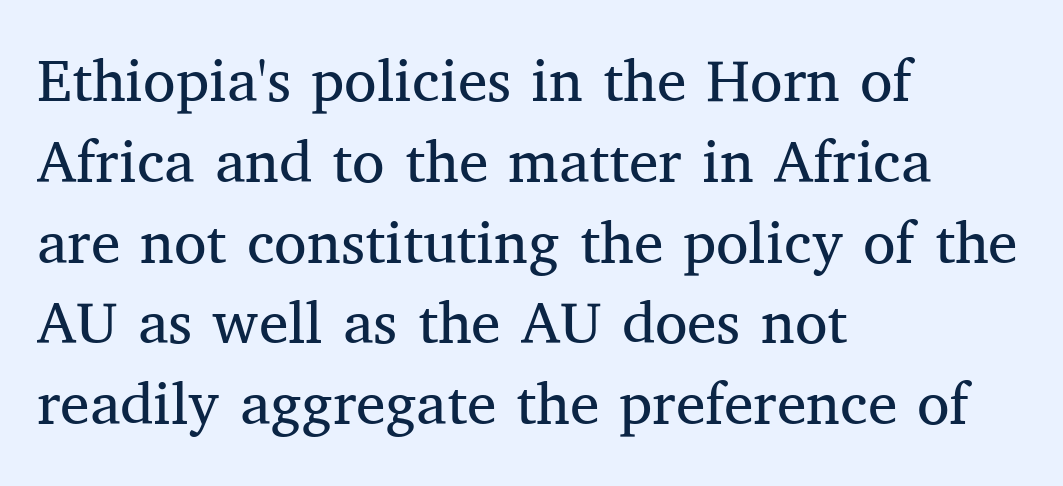
The image shows 59 px regular-weight serif type, upright; set left-aligned, normal line spacing (1.37x), normal letter spacing, not underlined; medium stroke contrast and a medium x-height.
